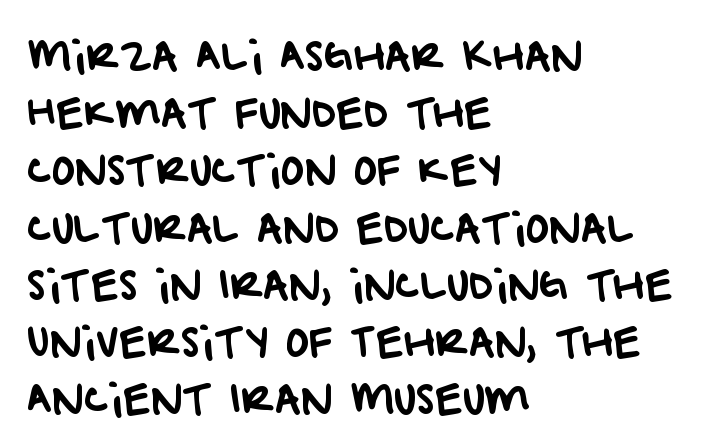
{"serif": "no", "width": "normal", "stroke_contrast": "low", "x_height": "large", "monospaced": "no", "underline": "no", "align": "left", "line_spacing": "normal", "line_spacing_ratio": 1.43, "letter_spacing": "normal", "letter_spacing_em": 0.0, "glyph_px": 40}
